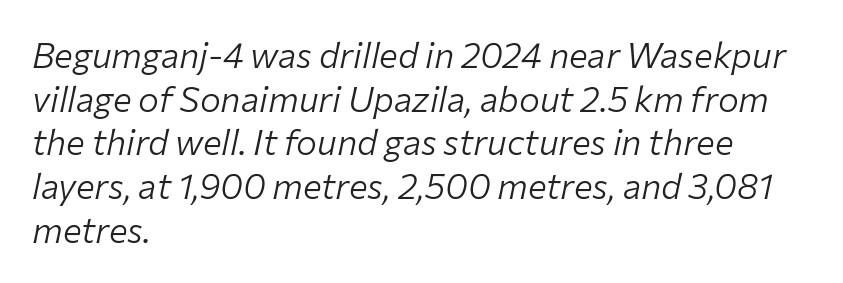
The image shows 35 px light type, italic (leaning right); set left-aligned, normal line spacing (1.25x), normal letter spacing, not underlined; low stroke contrast and a medium x-height.
